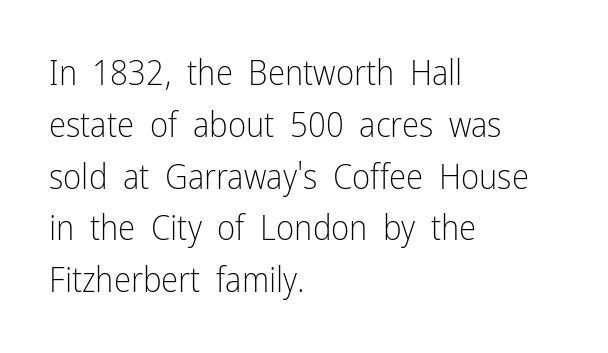
{"serif": "no", "italic": "no", "bold": "no", "weight": "light", "width": "condensed", "stroke_contrast": "low", "x_height": "medium", "monospaced": "no", "underline": "no", "align": "left", "line_spacing": "normal", "line_spacing_ratio": 1.48, "letter_spacing": "normal", "letter_spacing_em": 0.0, "glyph_px": 35}
